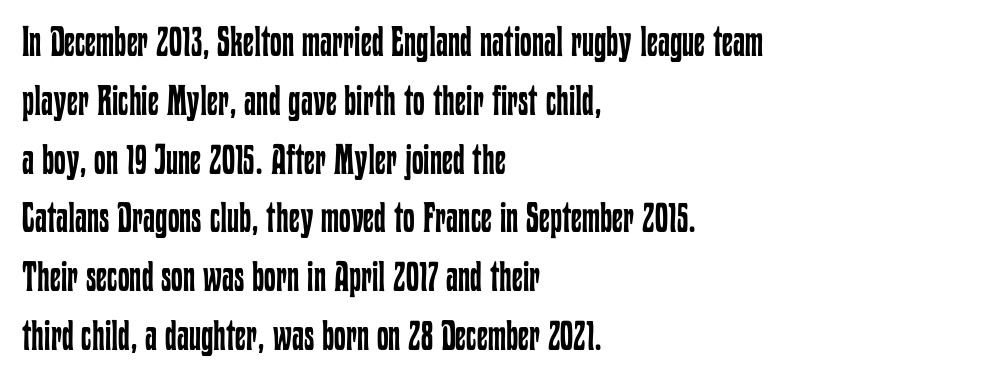
{"italic": "no", "bold": "no", "weight": "regular", "width": "condensed", "stroke_contrast": "low", "x_height": "medium", "monospaced": "no", "underline": "no", "align": "left", "line_spacing": "normal", "line_spacing_ratio": 1.4, "letter_spacing": "normal", "letter_spacing_em": 0.0, "glyph_px": 42}
